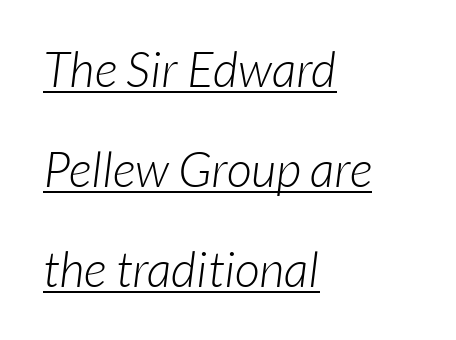
{"serif": "no", "bold": "no", "weight": "light", "width": "normal", "stroke_contrast": "low", "x_height": "medium", "monospaced": "no", "underline": "yes", "align": "left", "line_spacing": "loose", "line_spacing_ratio": 2.04, "letter_spacing": "normal", "letter_spacing_em": 0.0, "glyph_px": 49}
